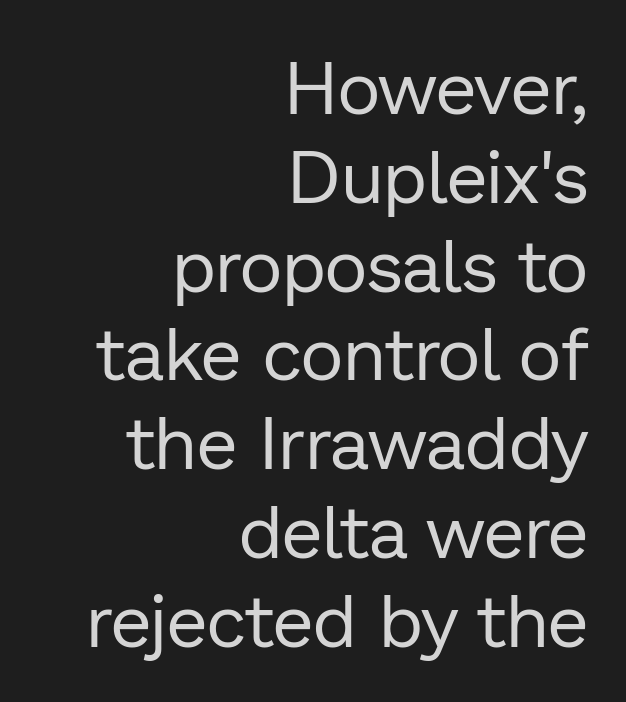
{"serif": "no", "italic": "no", "bold": "no", "weight": "regular", "width": "normal", "stroke_contrast": "low", "x_height": "medium", "monospaced": "no", "underline": "no", "align": "right", "line_spacing_ratio": 1.2, "letter_spacing": "normal", "letter_spacing_em": 0.0, "glyph_px": 74}
